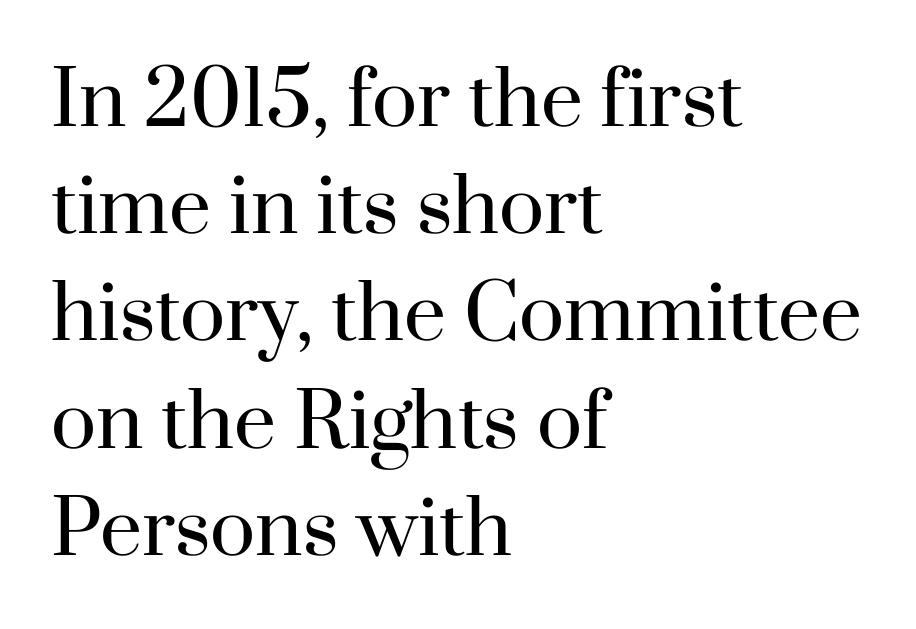
Q: Is the text bold? A: No.
Q: Is the text italic (slanted)? A: No, it is upright.
Q: Is the typeface a serif or a sans-serif typeface? A: Serif.
Q: Is the text underlined? A: No.
Q: How is the paragraph aligned? A: Left-aligned.
Q: Is the spacing between letters normal or unusually wide? A: Normal.
Q: Is the spacing between lines tight, normal or loose? A: Normal.
Q: Width (condensed, normal, or wide)? A: Normal.
Q: Stroke contrast? A: High.
Q: x-height? A: Small.
Q: Monospaced? A: No.
